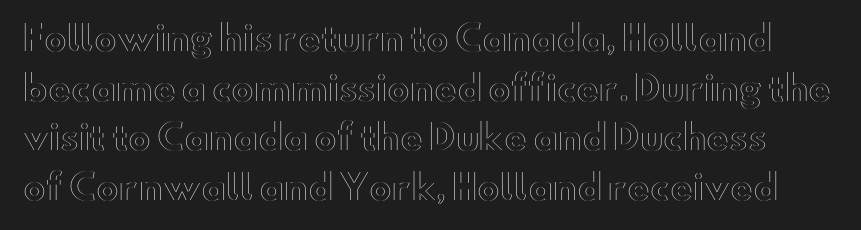
These lines were composed using upright roman letters. Between one letter and the next there's only the usual sliver of space. Rule under the text: the space is simply empty. Think of a printed novel: that variable character pitch is what you see here.
